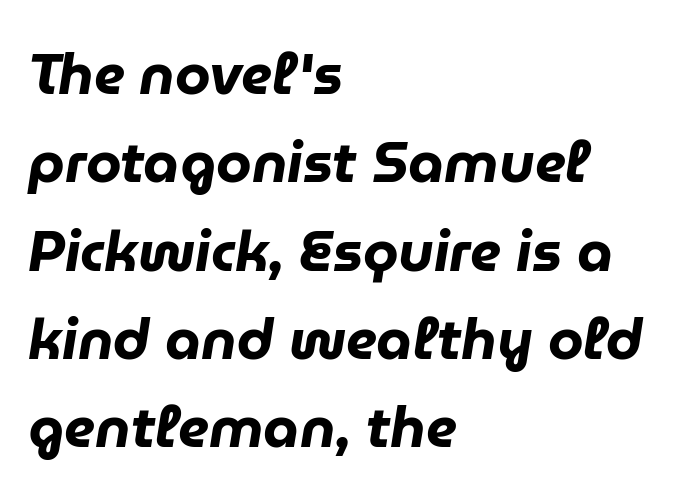
Beneath every word, the page is bare. You'd pick this weight for a headline — it's a proper bold. Regarding leading, the lines here are spaced in the standard way. This sample has the flowing, uneven cadence of proportional lettering. The ragged edge is on the right, which tells us the setting is flush left. Slanted lettering throughout.
